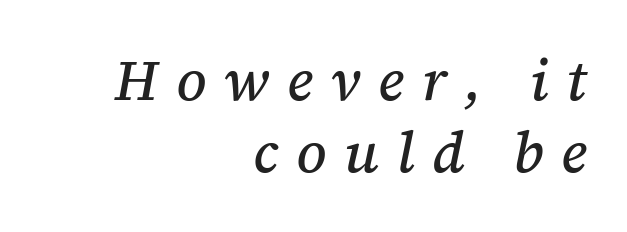
{"serif": "yes", "italic": "yes", "lean": "right", "slant_degrees": 12, "width": "normal", "stroke_contrast": "medium", "x_height": "medium", "monospaced": "no", "underline": "no", "align": "right", "line_spacing": "normal", "line_spacing_ratio": 1.26, "letter_spacing": "wide", "letter_spacing_em": 0.31, "glyph_px": 57}
